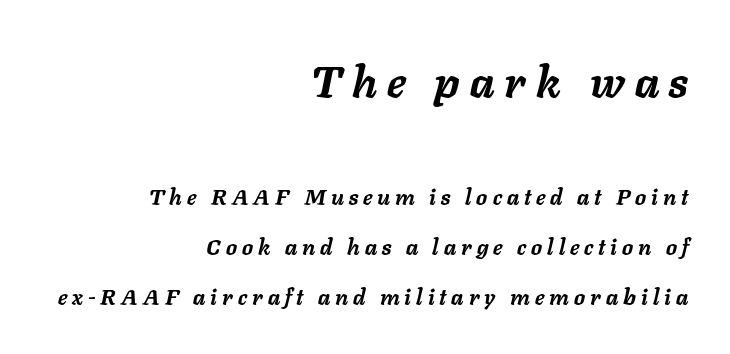
Q: Is the text bold? A: Yes.
Q: Is the text italic (slanted)? A: Yes, it leans right by about 11 degrees.
Q: Is the text underlined? A: No.
Q: How is the paragraph aligned? A: Right-aligned.
Q: Is the spacing between letters normal or unusually wide? A: Unusually wide.
Q: Is the spacing between lines tight, normal or loose? A: Loose.
Q: Which block of text is set in a larger size, the first (top) or the second (bottom)? A: The first (top) one.
Q: Width (condensed, normal, or wide)? A: Normal.
Q: Stroke contrast? A: Low.
Q: x-height? A: Medium.
Q: Monospaced? A: No.
